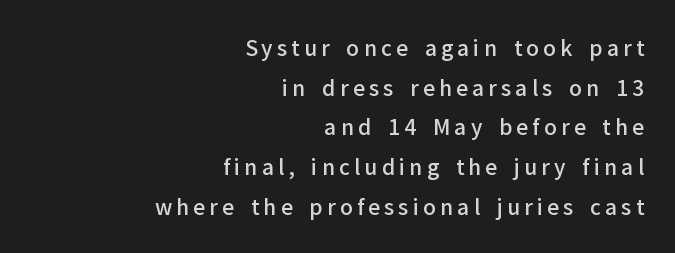
{"italic": "no", "bold": "semi", "underline": "no", "align": "right", "line_spacing_ratio": 1.89, "letter_spacing": "wide", "letter_spacing_em": 0.2, "glyph_px": 21}
